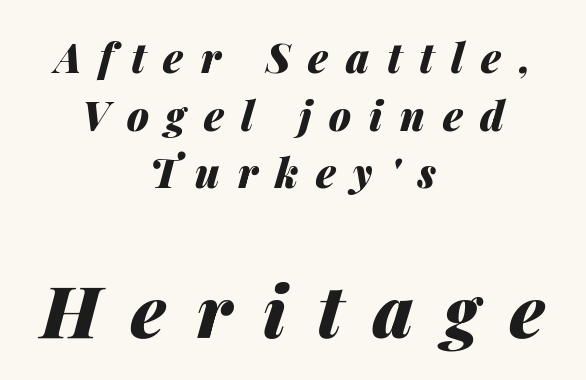
Q: Is the text bold? A: Yes.
Q: Is the text italic (slanted)? A: Yes, it leans right by about 14 degrees.
Q: Is the text underlined? A: No.
Q: How is the paragraph aligned? A: Centered.
Q: Is the spacing between letters normal or unusually wide? A: Unusually wide.
Q: Is the spacing between lines tight, normal or loose? A: Normal.
Q: Which block of text is set in a larger size, the first (top) or the second (bottom)? A: The second (bottom) one.
Q: Width (condensed, normal, or wide)? A: Normal.
Q: Stroke contrast? A: Medium.
Q: x-height? A: Medium.
Q: Monospaced? A: No.
